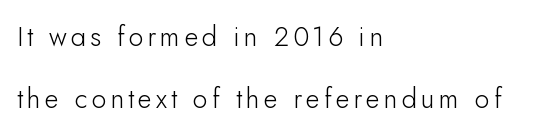
{"italic": "no", "bold": "no", "underline": "no", "align": "left", "line_spacing": "loose", "line_spacing_ratio": 2.29, "glyph_px": 27}
